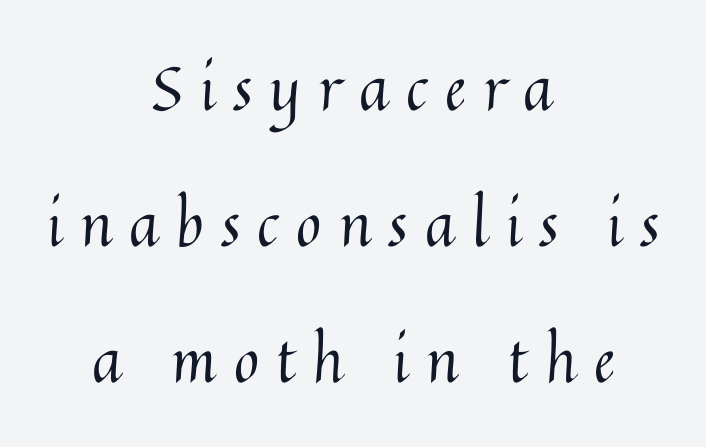
{"bold": "no", "weight": "regular", "width": "normal", "stroke_contrast": "medium", "x_height": "medium", "monospaced": "no", "underline": "no", "align": "center", "line_spacing": "loose", "line_spacing_ratio": 2.23, "letter_spacing": "wide", "letter_spacing_em": 0.28, "glyph_px": 61}
